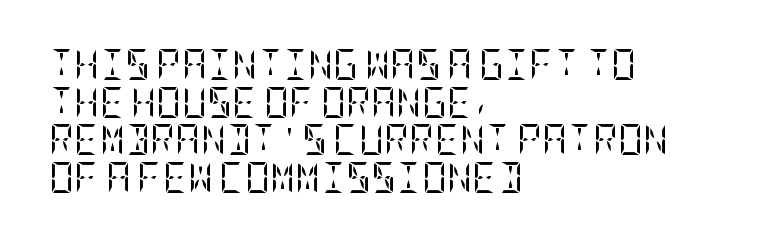
Q: Is the text bold? A: No.
Q: Is the text italic (slanted)? A: No, it is upright.
Q: Is the typeface a serif or a sans-serif typeface? A: Serif.
Q: Is the text underlined? A: No.
Q: How is the paragraph aligned? A: Left-aligned.
Q: Is the spacing between letters normal or unusually wide? A: Normal.
Q: Width (condensed, normal, or wide)? A: Condensed.
Q: Stroke contrast? A: Low.
Q: x-height? A: Large.
